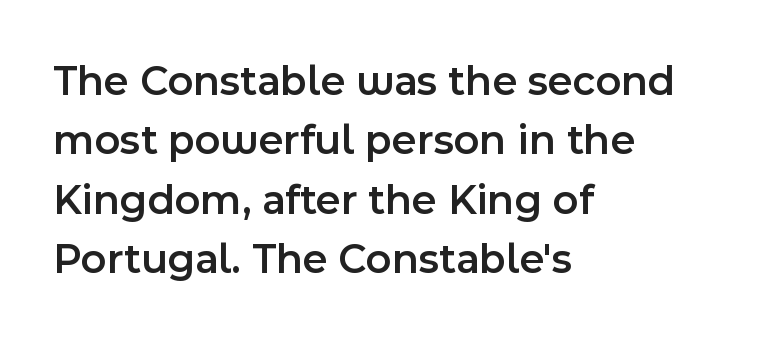
{"serif": "no", "italic": "no", "bold": "semi", "weight": "semibold", "width": "normal", "x_height": "medium", "monospaced": "no", "underline": "no", "align": "left", "line_spacing": "normal", "line_spacing_ratio": 1.38, "letter_spacing": "normal", "letter_spacing_em": 0.0, "glyph_px": 43}
